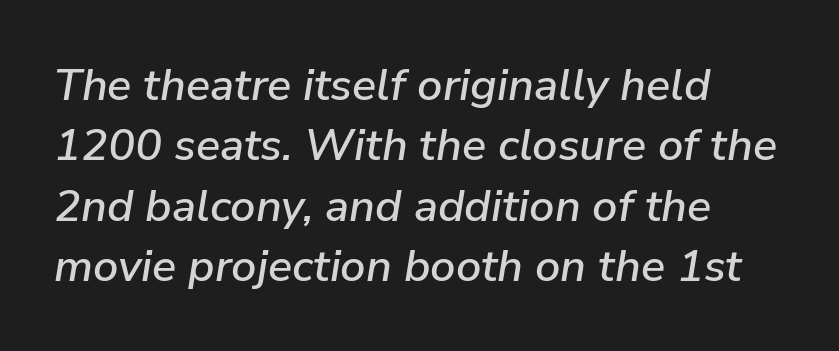
The image shows 45 px text type, italic (leaning right); set left-aligned, normal line spacing (1.34x), normal letter spacing, not underlined; low stroke contrast and a medium x-height.
